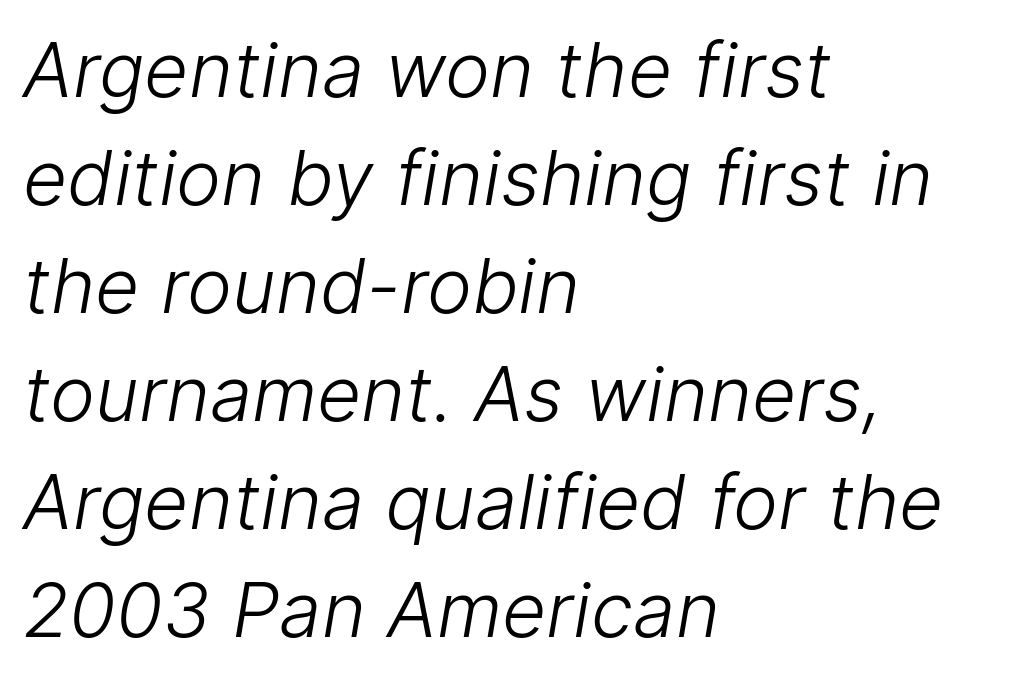
The image shows 76 px light sans-serif type; set left-aligned, normal line spacing (1.42x), normal letter spacing, not underlined; low stroke contrast and a medium x-height.
